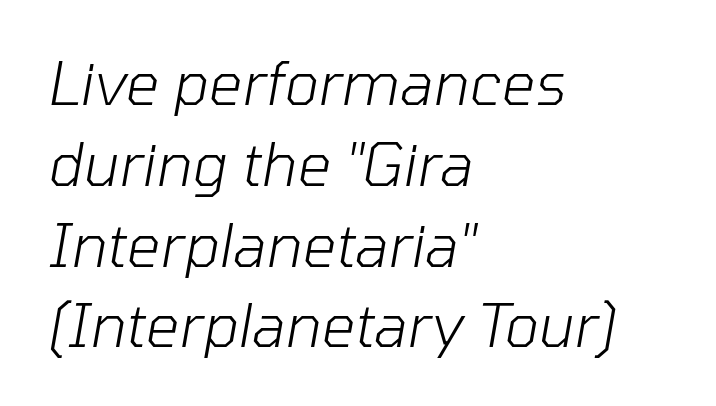
Nobody touched the tracking dial on this one. Quick note: italic. The passage shown is not bold in any degree. If you drew a ruler down the left edge, every line would touch it. The passage shown is typed in a proportional face where columns would drift.
